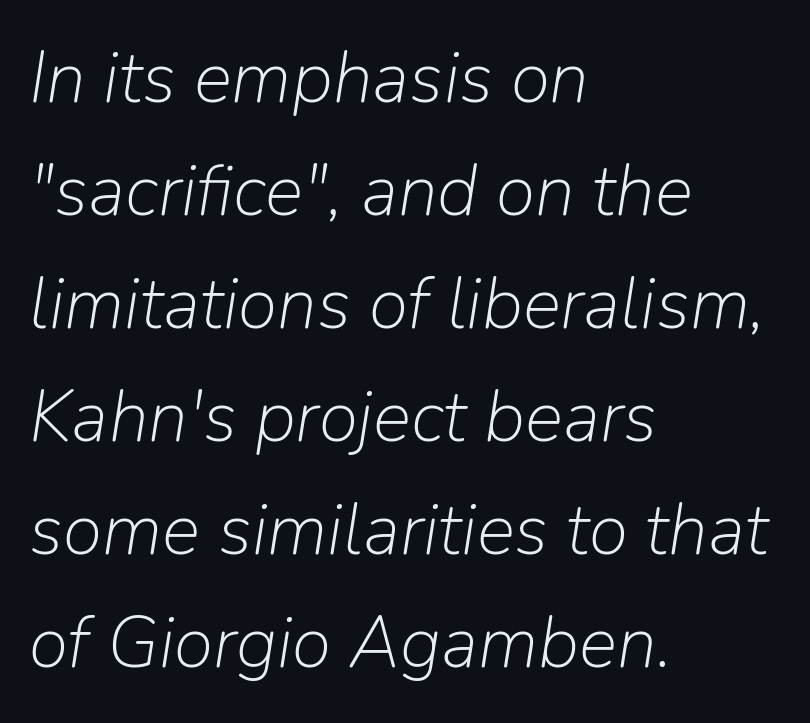
The image shows 72 px light type, italic (leaning right); set left-aligned, normal line spacing (1.57x), normal letter spacing, not underlined; low stroke contrast and a medium x-height.
